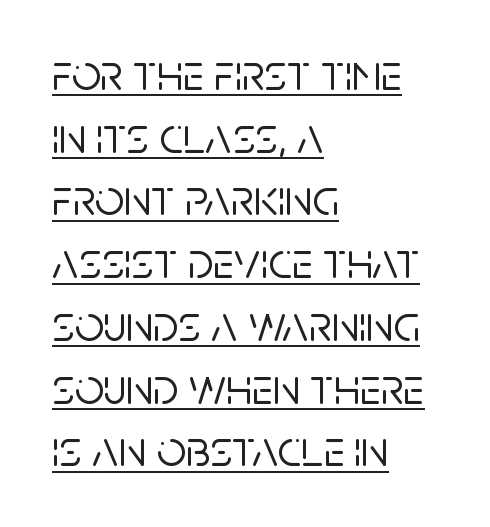
Where is the straight margin? On the left. Looks like someone drew a line under every word here. Caption: standard tracking, unaltered. Do the characters align in a grid? No, the font is proportional. The axis of the letterforms is exactly vertical. The text was rendered using a sans face with plain stroke endings.
